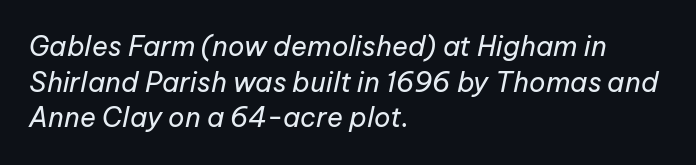
Q: Is the text bold? A: No.
Q: Is the text italic (slanted)? A: Yes, it leans right by about 12 degrees.
Q: Is the text underlined? A: No.
Q: How is the paragraph aligned? A: Left-aligned.
Q: Is the spacing between letters normal or unusually wide? A: Normal.
Q: Is the spacing between lines tight, normal or loose? A: Normal.
